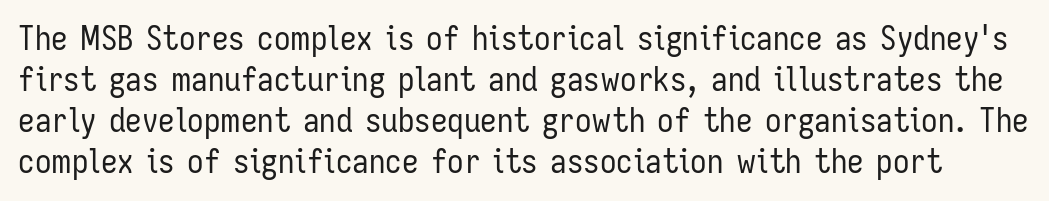
Caption: standard tracking, unaltered. Do the letters lean? They stand straight. The cut favours lightness, reaching ordinary text weight at its darkest. These lines are rendered in a variable-pitch font.
